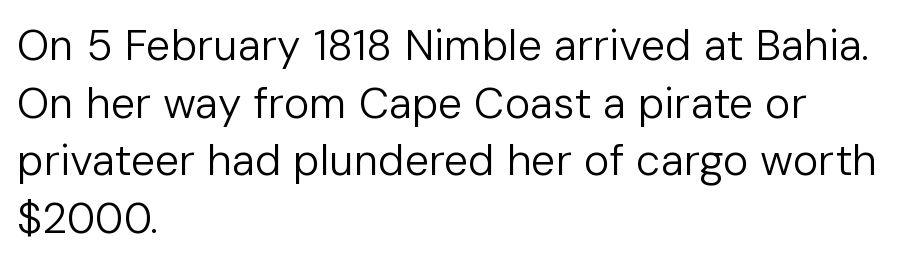
The text block is weighted toward the left margin, trailing off unevenly rightward. Glance below the letters and you will spot only blank space. Nothing heavy about these letters — not bold at all. Upright lettering throughout.
